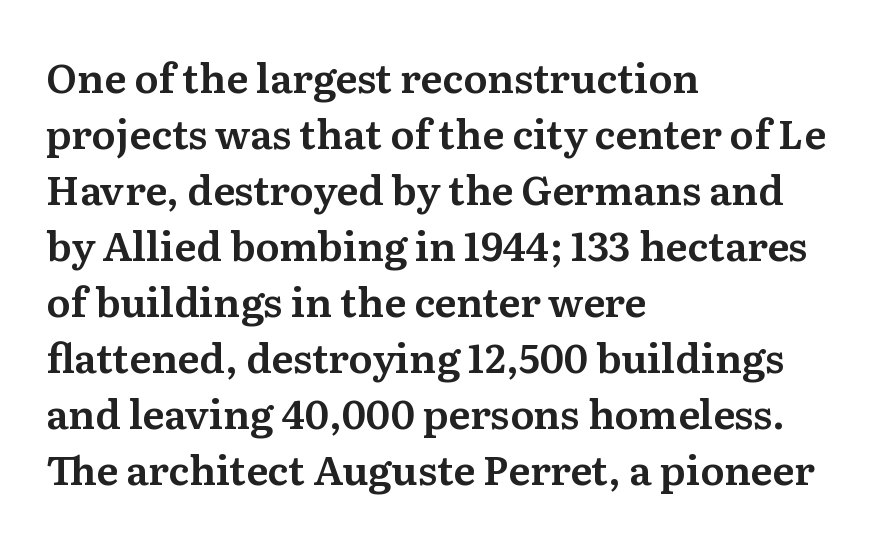
{"serif": "yes", "italic": "no", "width": "normal", "stroke_contrast": "medium", "x_height": "medium", "monospaced": "no", "underline": "no", "align": "left", "line_spacing": "normal", "line_spacing_ratio": 1.4, "letter_spacing": "normal", "letter_spacing_em": 0.0, "glyph_px": 40}
